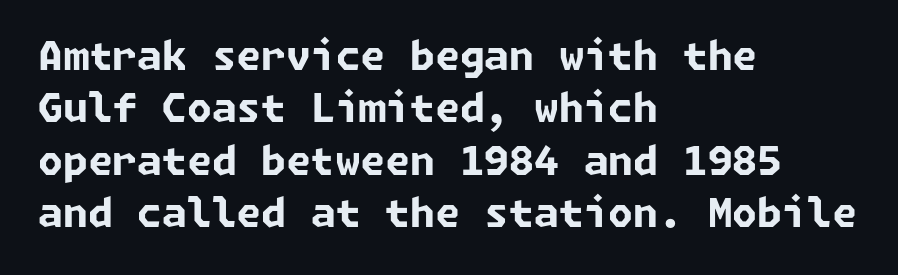
{"serif": "no", "bold": "yes", "weight": "bold", "width": "normal", "stroke_contrast": "low", "x_height": "medium", "underline": "no", "align": "left", "line_spacing": "normal", "line_spacing_ratio": 1.31, "letter_spacing": "normal", "letter_spacing_em": 0.0, "glyph_px": 40}
